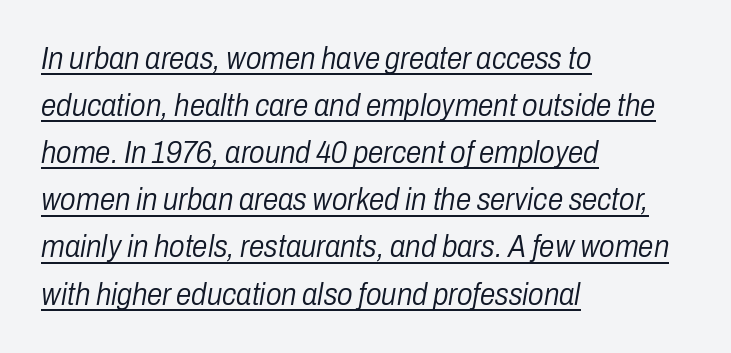
A quiet, ordinary-to-light weight characterises the typeface. Spacing verdict: proportional, widths tailored to each character. The typesetter chose a ragged-right arrangement here. You could call the tracking neutral — neither tight nor loose. This rendering features underlined lettering. The lettering tilts uniformly, giving the passage an italic look.
